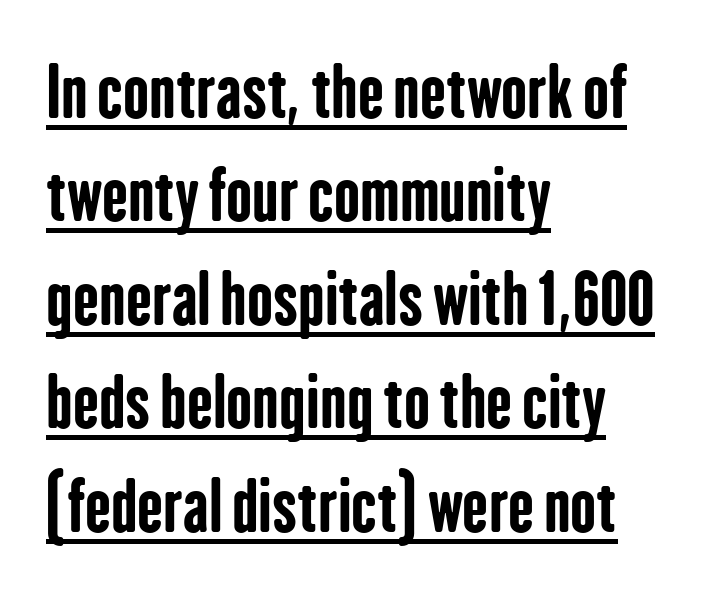
The image shows 69 px bold, condensed sans-serif type, upright; set left-aligned, normal line spacing (1.5x), normal letter spacing, underlined; low stroke contrast and a medium x-height.
